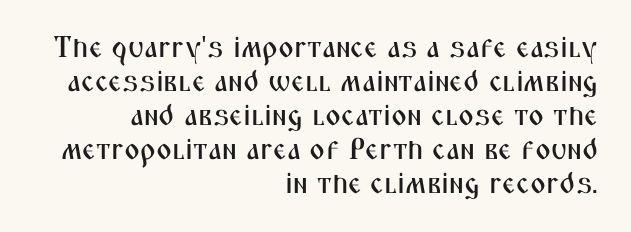
The foot of each line stays bare and open. These lines are composed in type without serifs. Designer's note — italics off, roman on. This sample has the flowing, uneven cadence of proportional lettering. Spacing between characters is what you'd get straight out of the box. Right-aligned paragraph, ragged on the left.
